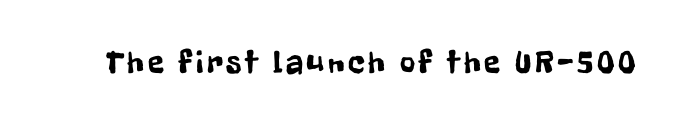
No italicization has been applied; the sample stays upright. A typesetter would label this face a sans. The face used here is proportionally spaced, like ordinary book or web type. The baseline area is clear.
